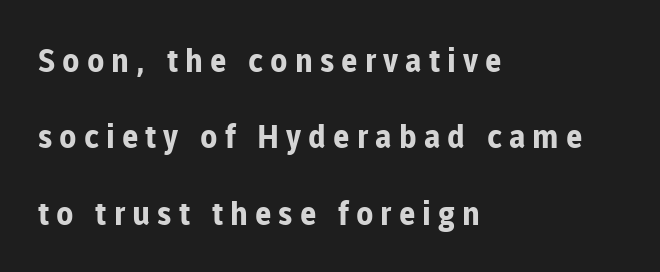
{"serif": "no", "italic": "no", "bold": "yes", "weight": "bold", "width": "normal", "stroke_contrast": "low", "x_height": "medium", "monospaced": "no", "underline": "no", "align": "left", "line_spacing": "loose", "line_spacing_ratio": 2.39, "letter_spacing": "wide", "letter_spacing_em": 0.22, "glyph_px": 32}
